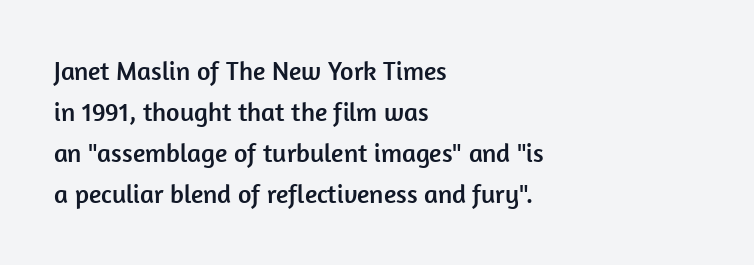
Descenders hang freely into open space. The font's upright variant was chosen for this text. Alignment: flush left. Leading: standard. The letterforms sit shoulder to shoulder at normal distance.
